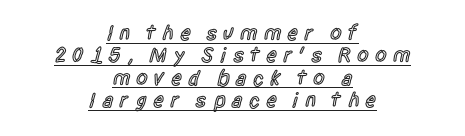
Honestly, the underline is the first thing you notice here. The passage is arranged like a title page — every line centered. Vertical spacing — tight. Typesetter's note: demi weight, one step under bold. The tracking reads as deliberately expanded to a designer's eye.
